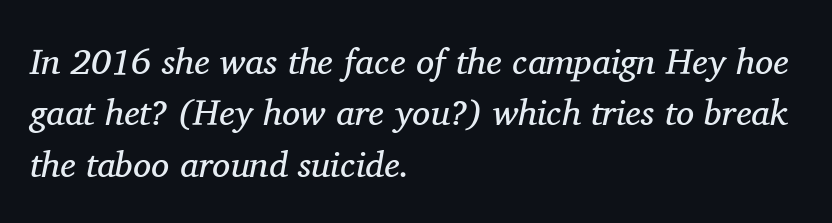
The image shows 36 px regular-weight serif type, italic (leaning right); set left-aligned, normal line spacing (1.43x), normal letter spacing, not underlined; medium stroke contrast and a medium x-height.
